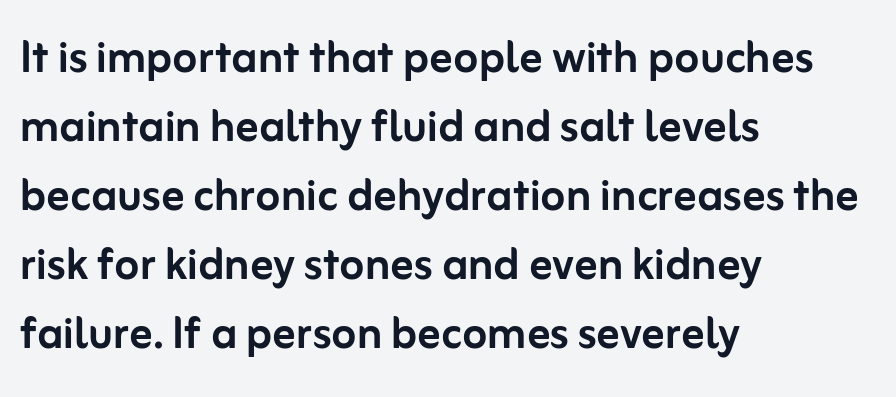
The image shows 57 px sans-serif type, upright; set left-aligned, line spacing 1.21x, normal letter spacing, not underlined; low stroke contrast and a medium x-height.
